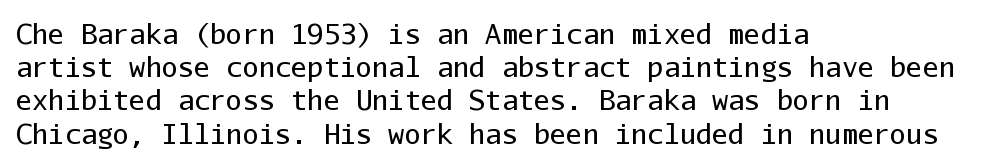
{"italic": "no", "bold": "no", "underline": "no", "align": "left", "line_spacing_ratio": 1.23, "letter_spacing": "normal", "letter_spacing_em": 0.0, "glyph_px": 27}
